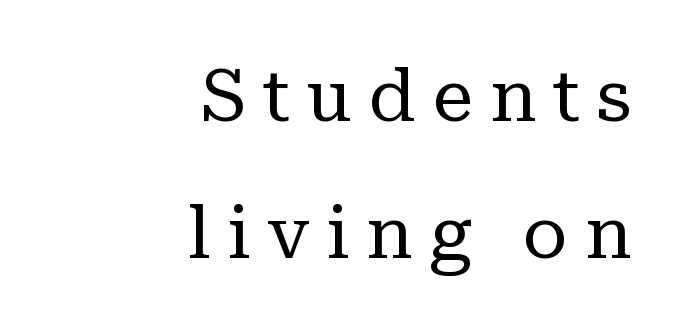
The image shows 73 px regular-weight serif type, upright; set right-aligned, line spacing 1.88x, unusually wide letter spacing (+0.23 em), not underlined; low stroke contrast and a medium x-height.
